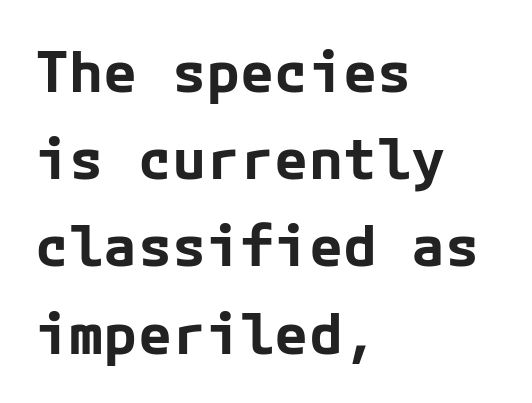
{"serif": "no", "italic": "no", "bold": "yes", "weight": "bold", "width": "normal", "stroke_contrast": "low", "x_height": "medium", "underline": "no", "align": "left", "line_spacing": "normal", "line_spacing_ratio": 1.53, "letter_spacing": "normal", "letter_spacing_em": 0.0, "glyph_px": 57}
